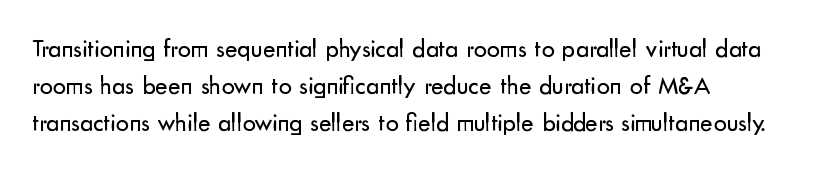
The letters stand straight up with perfectly vertical stems. The baseline area is clear. Characters follow at the spacing the type designer built in. Letters have the restrained weight of plain body copy at most. The line-height multiplier appears to be the usual default.
